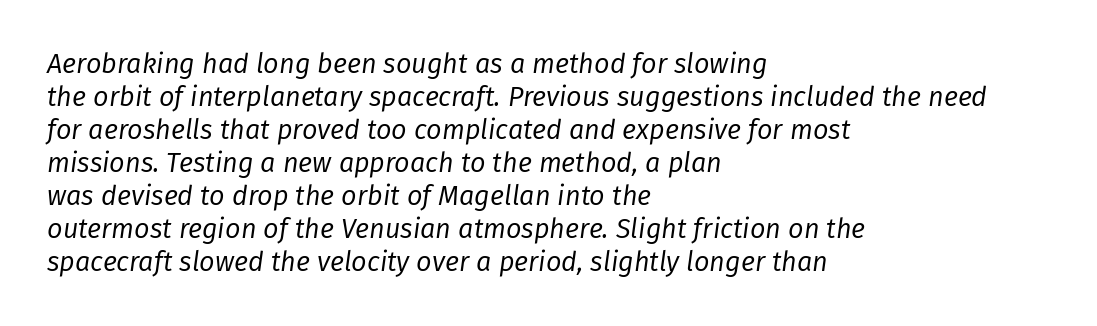
Q: Is the text bold? A: No.
Q: Is the text italic (slanted)? A: Yes, it leans right by about 8 degrees.
Q: Is the text underlined? A: No.
Q: How is the paragraph aligned? A: Left-aligned.
Q: Is the spacing between letters normal or unusually wide? A: Normal.
